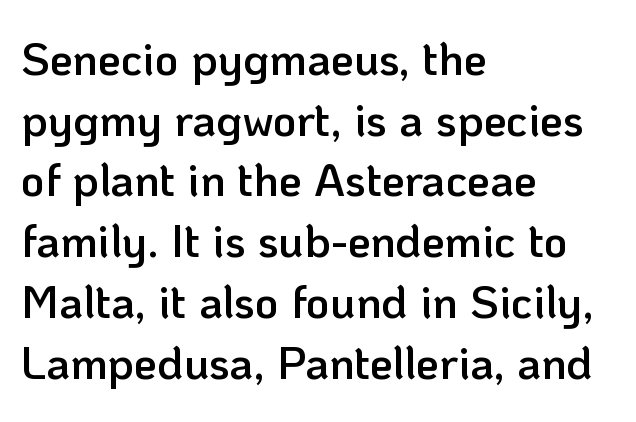
The image shows 46 px semibold sans-serif type, upright; set left-aligned, normal line spacing (1.32x), normal letter spacing, not underlined; low stroke contrast and a medium x-height.
